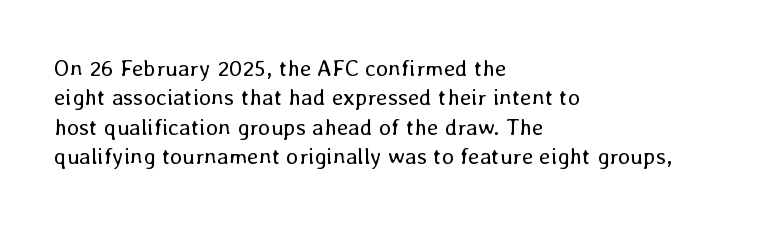
It's the straight-up-and-down kind of type. The face used here is rendered with its standard letterfit. The setting favours the left margin, as ordinary paragraphs usually do. This is not heavy type; no bold has been used. Interline gaps are of average width in this sample.
